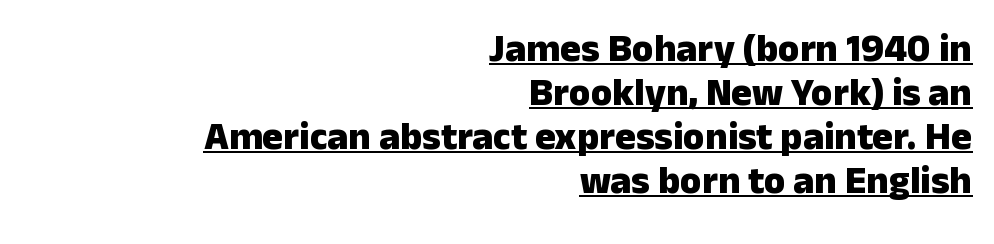
Q: Is the text bold? A: Yes.
Q: Is the text italic (slanted)? A: No, it is upright.
Q: Is the typeface a serif or a sans-serif typeface? A: Sans-serif.
Q: Is the text underlined? A: Yes.
Q: How is the paragraph aligned? A: Right-aligned.
Q: Is the spacing between letters normal or unusually wide? A: Normal.
Q: Is the spacing between lines tight, normal or loose? A: Tight.
Q: Width (condensed, normal, or wide)? A: Normal.
Q: Stroke contrast? A: Low.
Q: x-height? A: Medium.
Q: Monospaced? A: No.
